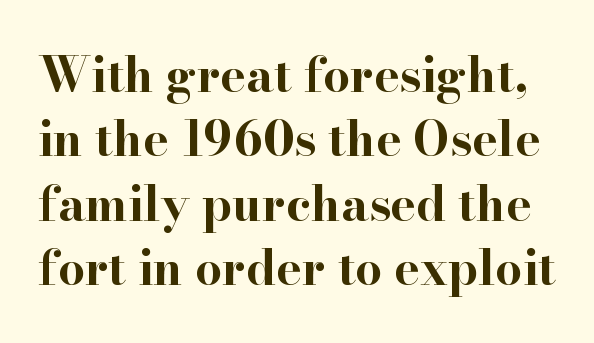
{"serif": "yes", "italic": "no", "bold": "yes", "weight": "bold", "width": "wide", "stroke_contrast": "high", "x_height": "small", "monospaced": "no", "underline": "no", "line_spacing": "normal", "line_spacing_ratio": 1.34, "letter_spacing": "normal", "letter_spacing_em": 0.0, "glyph_px": 48}
